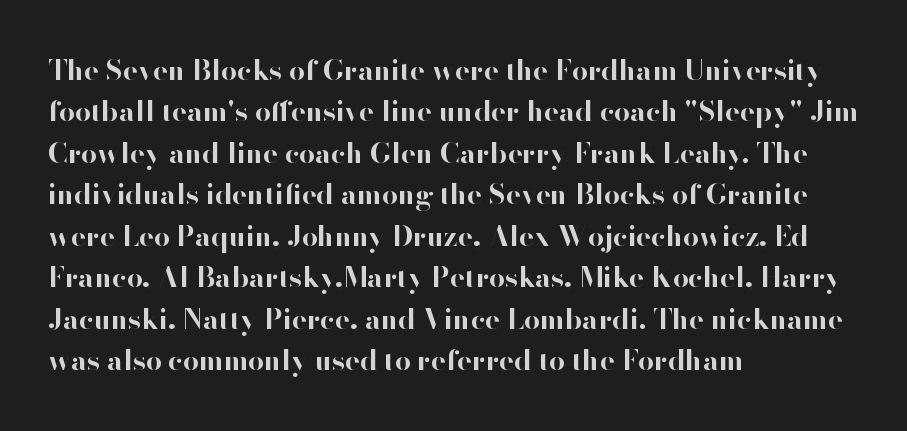
{"serif": "no", "italic": "no", "bold": "yes", "weight": "bold", "width": "normal", "stroke_contrast": "high", "x_height": "small", "monospaced": "no", "underline": "no", "align": "left", "line_spacing": "normal", "line_spacing_ratio": 1.48, "letter_spacing": "normal", "letter_spacing_em": 0.0, "glyph_px": 28}
